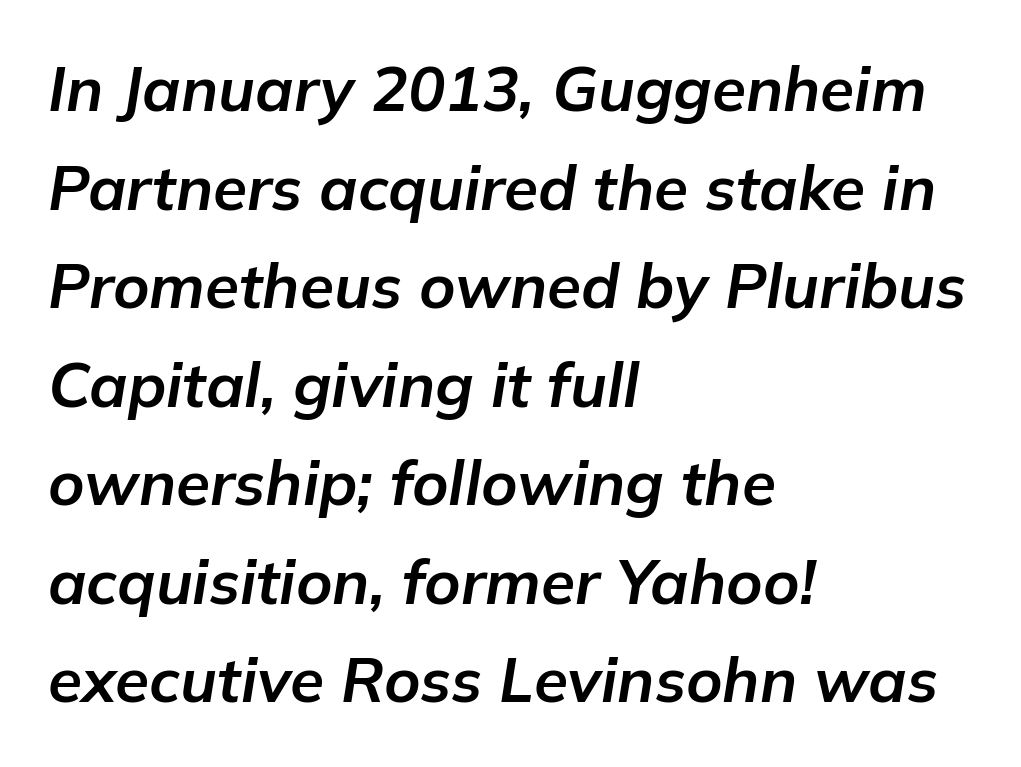
Each line starts at the same left margin while the right side varies. The letters advance in unequal steps, a hallmark of proportional type. Baseline-to-baseline distance is the conventional proportion of letter height. Words appear dense and cohesive because spacing is normal. Unmarked baselines from the first word to the last. Designer's note — italics engaged.
